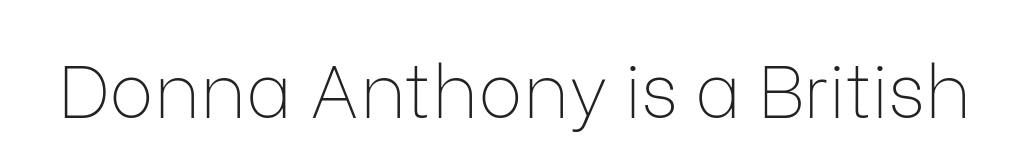
{"serif": "no", "italic": "no", "bold": "no", "weight": "thin", "width": "normal", "stroke_contrast": "low", "x_height": "medium", "monospaced": "no", "underline": "no", "letter_spacing": "normal", "letter_spacing_em": 0.0, "glyph_px": 74}
